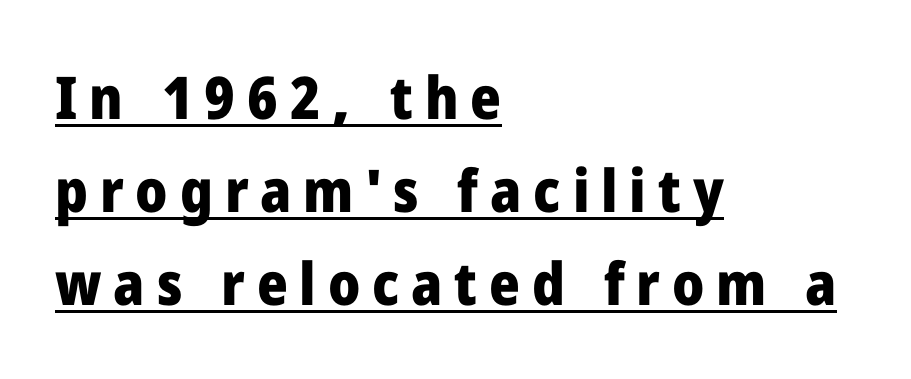
The image shows 59 px heavy sans-serif type, upright; set left-aligned, normal line spacing (1.58x), unusually wide letter spacing (+0.2 em), underlined; low stroke contrast and a medium x-height.
